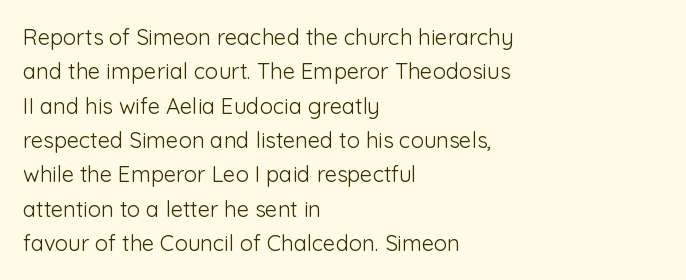
The image shows 22 px text type, upright; set left-aligned, normal line spacing (1.56x), normal letter spacing, not underlined.
